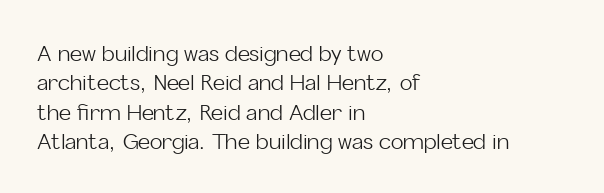
A clean baseline with only descenders dipping below it. If you drew a line through each stem, it would be perfectly vertical. Honestly, the row spacing looks completely unremarkable. Is this a heavy cut? Hardly; it is regular or lighter.
